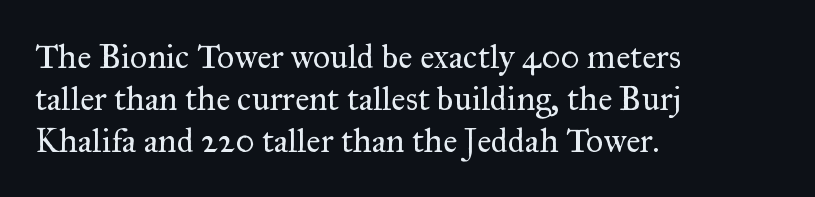
{"serif": "yes", "italic": "no", "bold": "no", "weight": "regular", "width": "normal", "stroke_contrast": "medium", "x_height": "small", "monospaced": "no", "underline": "no", "align": "left", "line_spacing_ratio": 1.23, "letter_spacing": "normal", "letter_spacing_em": 0.0, "glyph_px": 34}
